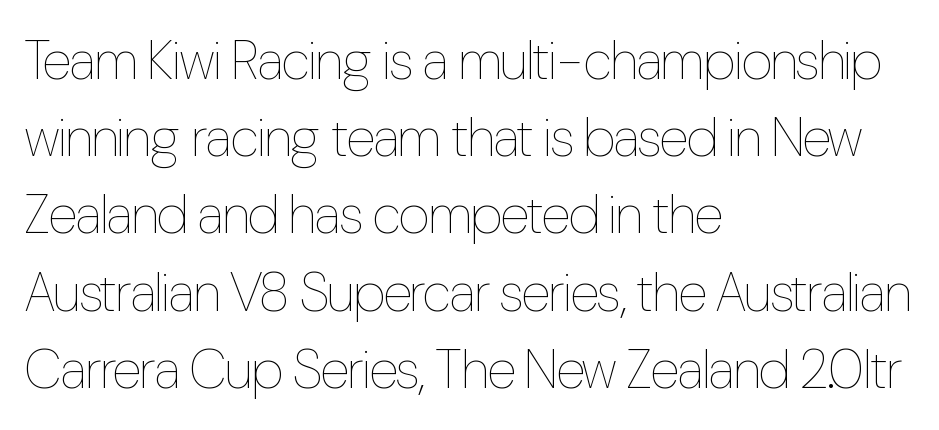
Look at the tracking — it's just the regular setting, nothing added. Looks like regular typesetting: each glyph gets only the width it needs. Regarding leading, the lines here are spaced in the standard way. Weight class: somewhere from thin through regular.
